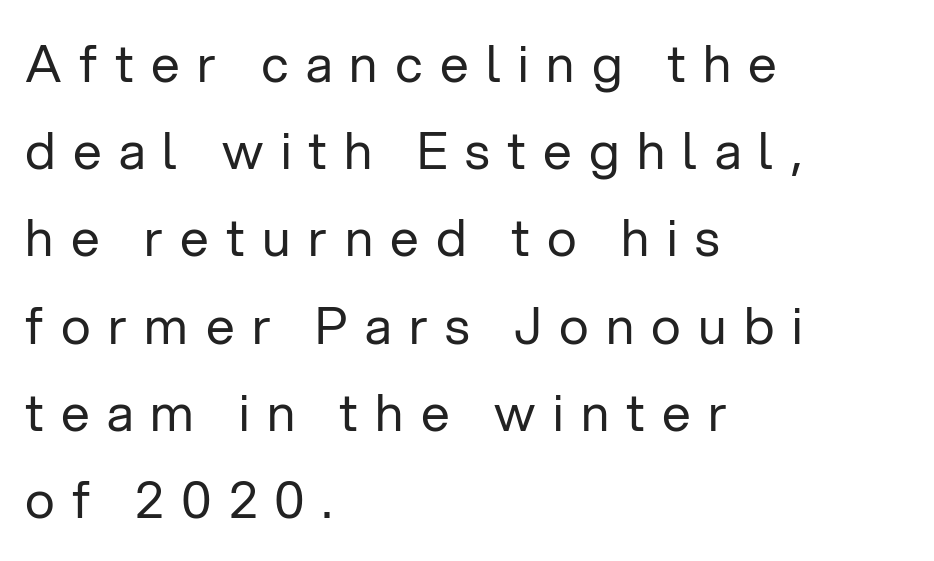
Here the designer chose a conventional face with non-uniform glyph widths. The space beneath each line is pristine and unruled. Characters follow at a spacing far wider than the type designer built in. Compared with a centered layout, this one pins lines to the left instead. Ink coverage per letter is moderate at most.
